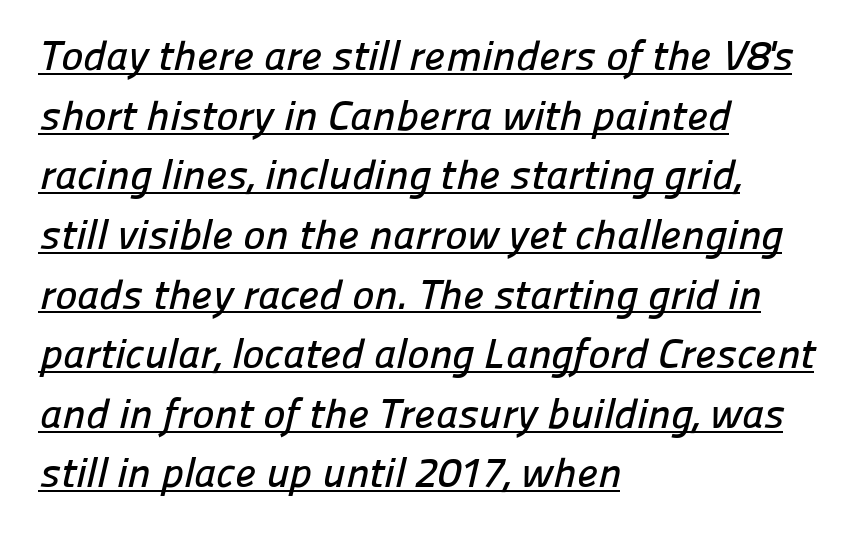
Between one letter and the next there's only the usual sliver of space. The face used here appears with an underline applied. Regular leading. A classic flush-left, rag-right setting is used for this passage. You could not count columns in this text — the font is proportionally spaced.
